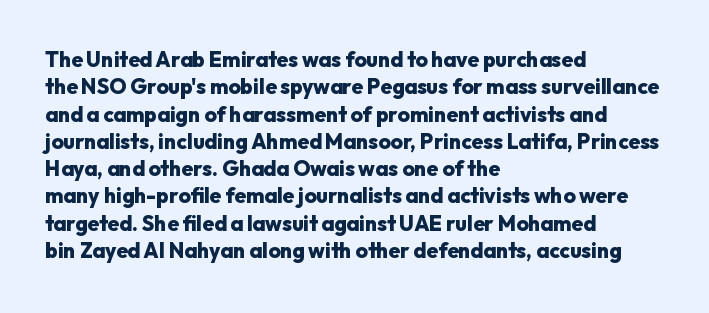
Q: Is the text bold? A: Yes.
Q: Is the text italic (slanted)? A: No, it is upright.
Q: Is the text underlined? A: No.
Q: How is the paragraph aligned? A: Left-aligned.
Q: Is the spacing between letters normal or unusually wide? A: Normal.
Q: Is the spacing between lines tight, normal or loose? A: Normal.
